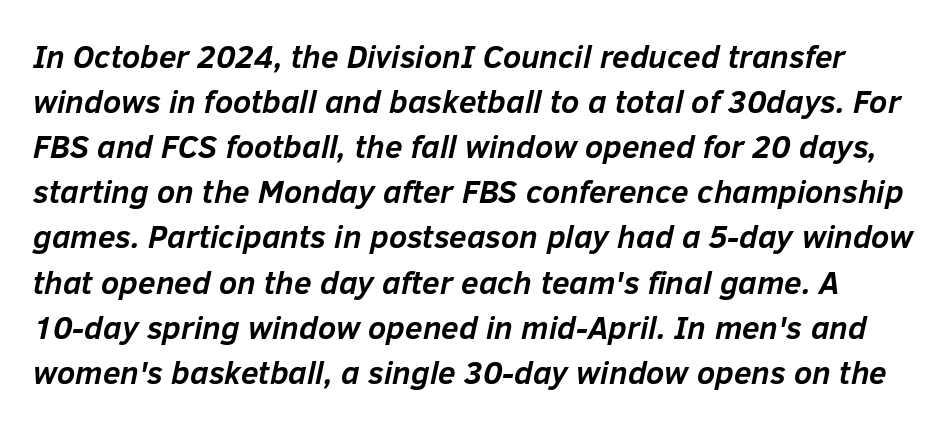
The image shows 32 px semibold type, italic (leaning right); set normal line spacing (1.41x), normal letter spacing, not underlined; low stroke contrast and a medium x-height.
